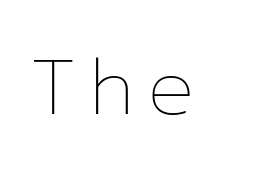
The image shows 76 px thin type, upright; set not underlined; low stroke contrast and a medium x-height.
